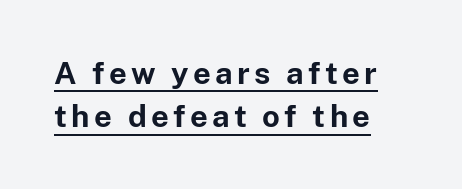
{"serif": "no", "italic": "no", "bold": "yes", "weight": "bold", "width": "normal", "stroke_contrast": "low", "x_height": "medium", "monospaced": "no", "underline": "yes", "align": "left", "line_spacing": "normal", "line_spacing_ratio": 1.4, "glyph_px": 31}
